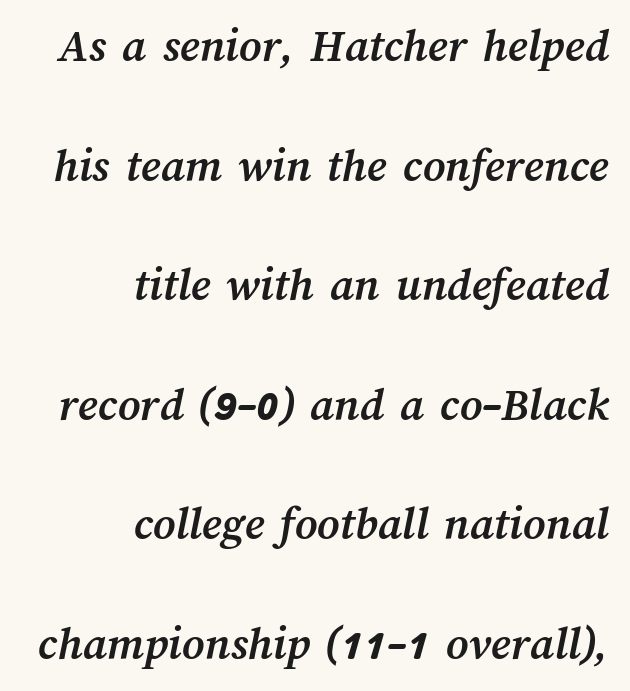
Weight: bold. Looks like regular typesetting: each glyph gets only the width it needs. Is there much room between lines? Yes — plenty of vertical air separates them. Alignment: flush right. Underline: absent.
